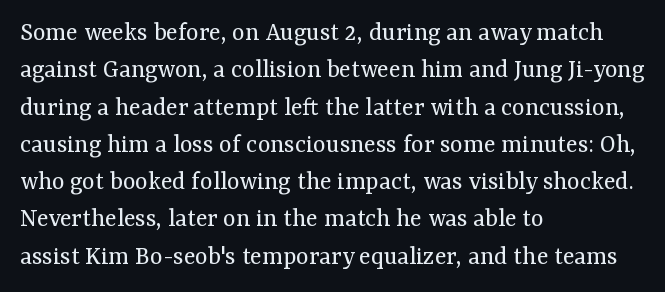
The image shows 27 px text type, upright; set left-aligned, normal line spacing (1.38x), normal letter spacing, not underlined.
